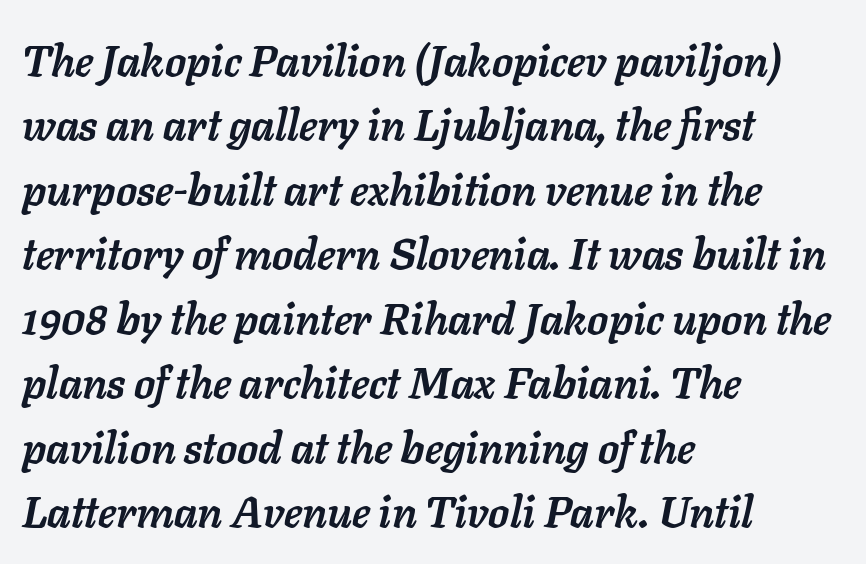
Q: Is the text bold? A: Yes.
Q: Is the text italic (slanted)? A: Yes, it leans right by about 11 degrees.
Q: Is the text underlined? A: No.
Q: How is the paragraph aligned? A: Left-aligned.
Q: Is the spacing between letters normal or unusually wide? A: Normal.
Q: Is the spacing between lines tight, normal or loose? A: Normal.
Q: Width (condensed, normal, or wide)? A: Normal.
Q: Stroke contrast? A: Low.
Q: x-height? A: Medium.
Q: Monospaced? A: No.
